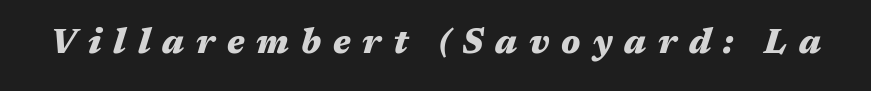
The image shows 34 px heavy, wide type, italic (leaning right); set unusually wide letter spacing (+0.35 em), not underlined; medium stroke contrast and a medium x-height.
